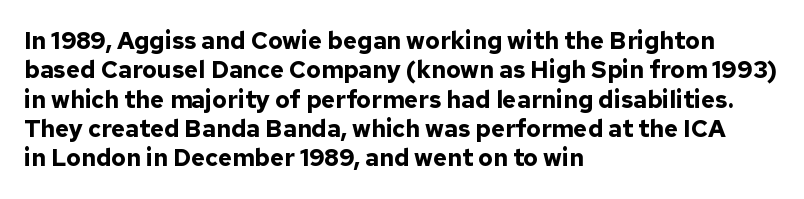
The image shows 24 px bold type, upright; set left-aligned, line spacing 1.22x, normal letter spacing, not underlined.
